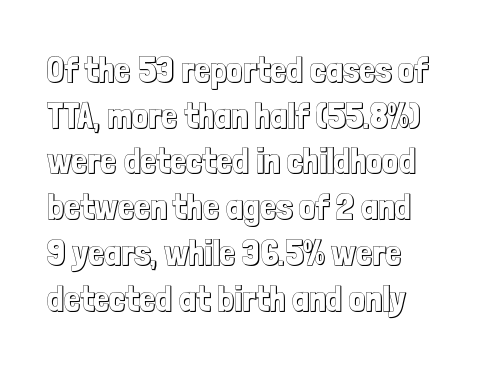
Anything drawn beneath the words? Only blank space. Baseline-to-baseline distance is the conventional proportion of letter height. The face used here is rendered with its standard letterfit. No italicization has been applied; the sample stays upright. Think of a printed novel: that variable character pitch is what you see here.
